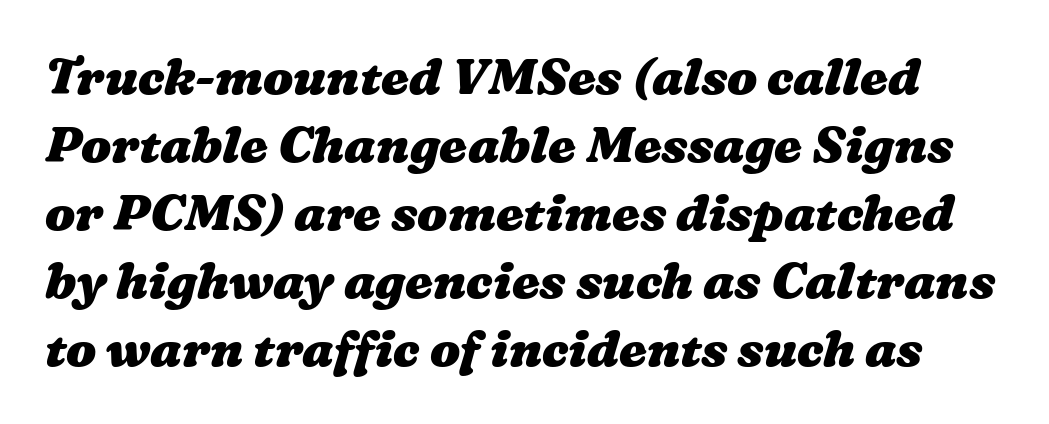
What weight is shown? A full bold with thick strokes. Inter-character spacing is left at the font's built-in metrics. Underline: absent. Summary of vertical rhythm: regular, with standard interline spacing.
